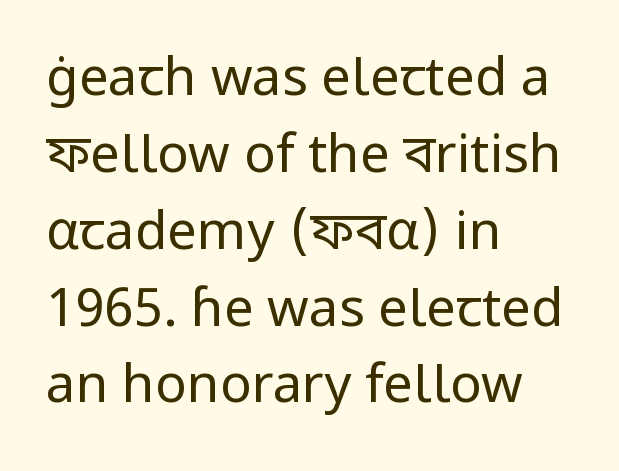
The image shows 53 px regular-weight sans-serif type, upright; set left-aligned, normal line spacing (1.45x), normal letter spacing, not underlined; low stroke contrast and a medium x-height.
